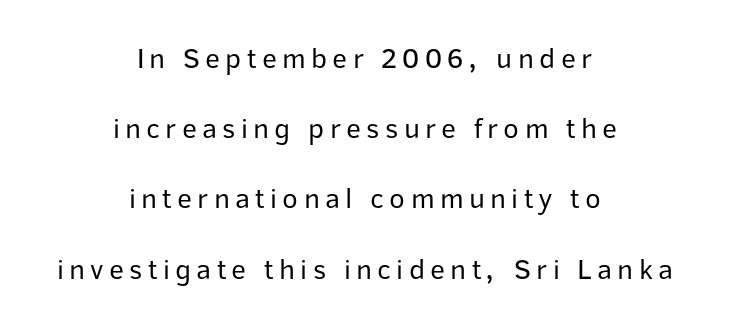
Q: Is the text bold? A: No.
Q: Is the text italic (slanted)? A: No, it is upright.
Q: Is the typeface a serif or a sans-serif typeface? A: Sans-serif.
Q: Is the text underlined? A: No.
Q: How is the paragraph aligned? A: Centered.
Q: Is the spacing between lines tight, normal or loose? A: Loose.
Q: Width (condensed, normal, or wide)? A: Normal.
Q: Stroke contrast? A: Low.
Q: x-height? A: Medium.
Q: Monospaced? A: No.
